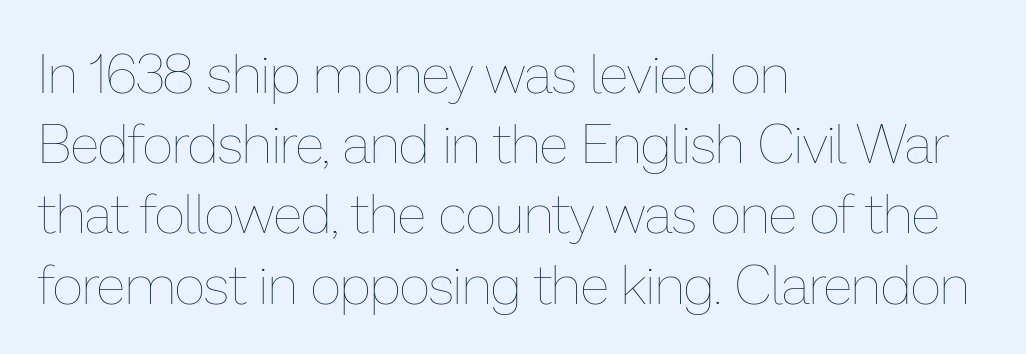
{"italic": "no", "bold": "no", "weight": "thin", "width": "normal", "stroke_contrast": "low", "x_height": "medium", "monospaced": "no", "underline": "no", "align": "left", "line_spacing": "normal", "line_spacing_ratio": 1.3, "letter_spacing": "normal", "letter_spacing_em": 0.0, "glyph_px": 54}
